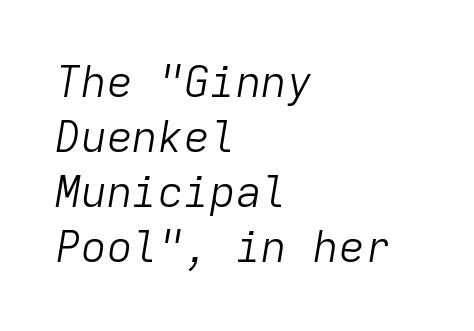
Stems and bowls with no extra thickness — not bold. The designer left line spacing at the default. These lines are rendered in a fixed-pitch font. When letters slant like this, we call the style italic.
